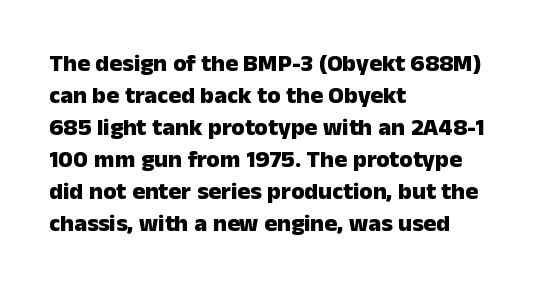
{"italic": "no", "bold": "yes", "underline": "no", "align": "left", "line_spacing": "normal", "line_spacing_ratio": 1.33, "letter_spacing": "normal", "letter_spacing_em": 0.0, "glyph_px": 24}
